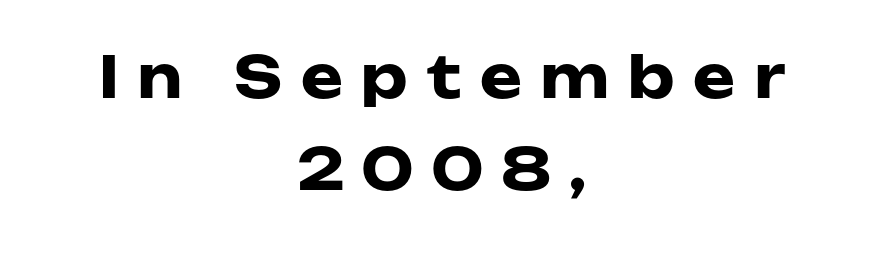
{"serif": "no", "italic": "no", "bold": "yes", "weight": "heavy", "width": "wide", "stroke_contrast": "low", "x_height": "medium", "monospaced": "no", "underline": "no", "align": "center", "line_spacing": "normal", "line_spacing_ratio": 1.61, "letter_spacing": "wide", "letter_spacing_em": 0.33, "glyph_px": 57}
